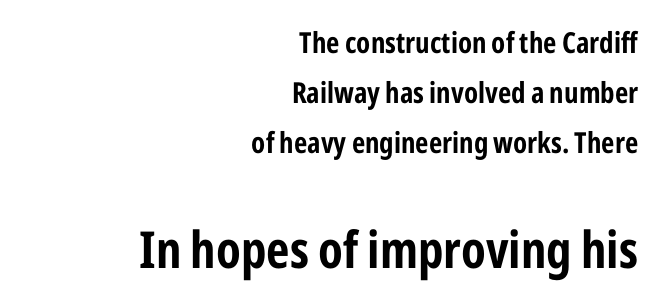
The glyphs in this specimen are sans serif. These lines are rendered in a variable-pitch font. Summary of weight: heavy, a full bold. Honestly, there is no underline to notice here at all. This sample is right-justified, so line beginnings fall wherever the words allow.
